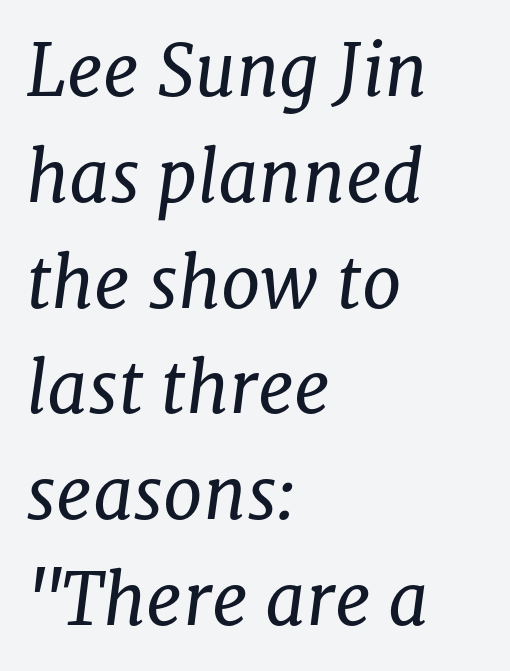
Q: Is the text bold? A: No.
Q: Is the text italic (slanted)? A: Yes, it leans right by about 8 degrees.
Q: Is the typeface a serif or a sans-serif typeface? A: Serif.
Q: Is the text underlined? A: No.
Q: How is the paragraph aligned? A: Left-aligned.
Q: Is the spacing between letters normal or unusually wide? A: Normal.
Q: Is the spacing between lines tight, normal or loose? A: Normal.
Q: Width (condensed, normal, or wide)? A: Normal.
Q: Stroke contrast? A: Low.
Q: x-height? A: Medium.
Q: Monospaced? A: No.
